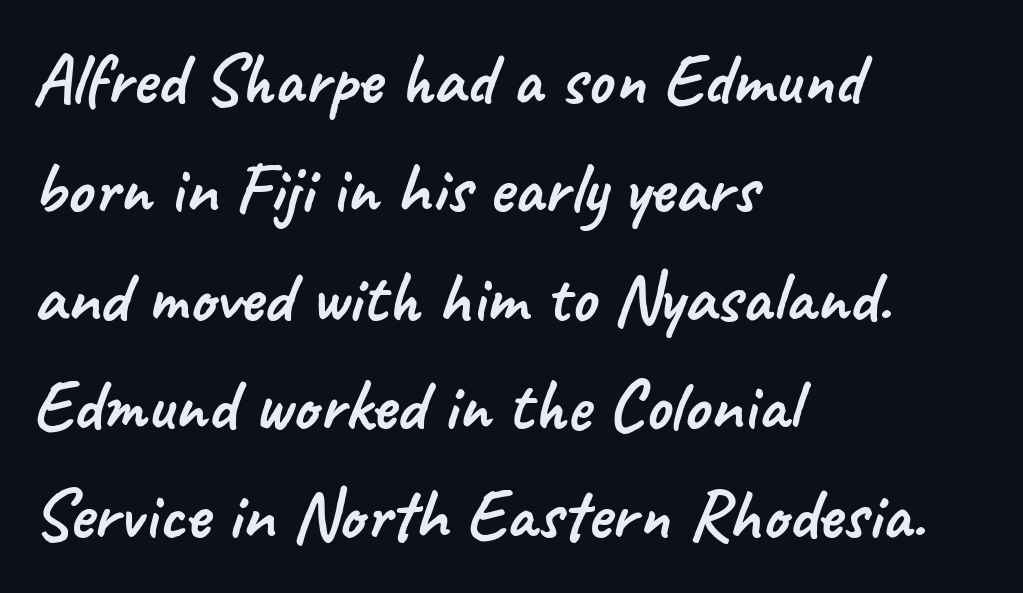
{"serif": "no", "width": "normal", "stroke_contrast": "low", "x_height": "small", "monospaced": "no", "underline": "no", "align": "left", "line_spacing": "normal", "line_spacing_ratio": 1.49, "letter_spacing": "normal", "letter_spacing_em": 0.0, "glyph_px": 73}
